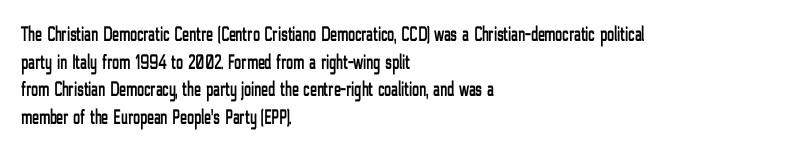
Q: Is the text italic (slanted)? A: No, it is upright.
Q: Is the text underlined? A: No.
Q: How is the paragraph aligned? A: Left-aligned.
Q: Is the spacing between letters normal or unusually wide? A: Normal.
Q: Is the spacing between lines tight, normal or loose? A: Normal.
